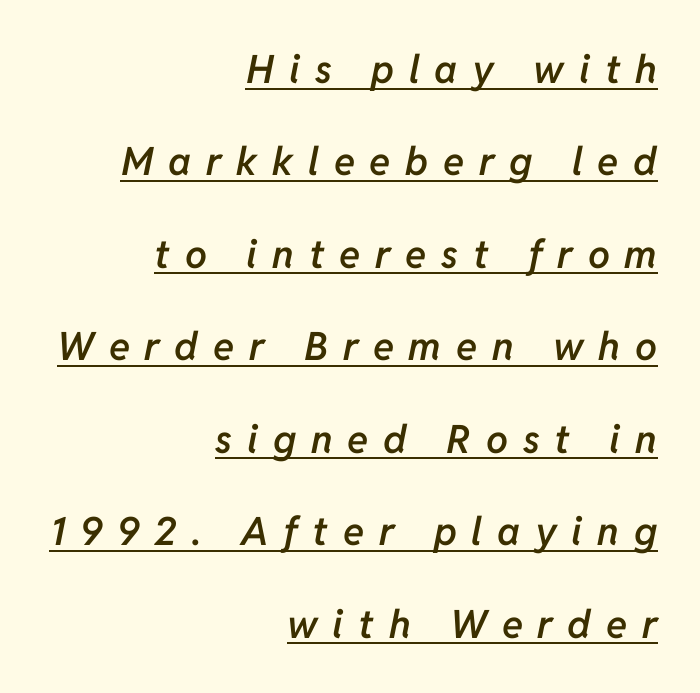
{"italic": "yes", "lean": "right", "slant_degrees": 11, "bold": "semi", "weight": "semibold", "width": "normal", "stroke_contrast": "low", "x_height": "medium", "monospaced": "no", "underline": "yes", "align": "right", "line_spacing": "loose", "line_spacing_ratio": 2.37, "letter_spacing": "wide", "letter_spacing_em": 0.38, "glyph_px": 39}
